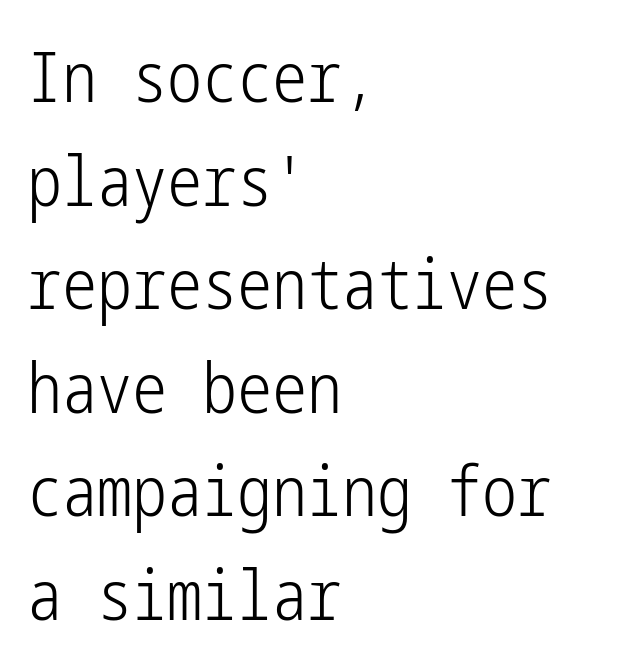
Students, note that the glyphs here touch the page at normal intervals. The strokes carry an ordinary text weight at most. The passage shown is not underscored anywhere. Regarding serifs, this sample does without them. Every stem runs plumb, perpendicular to the baseline. Leading: standard.
